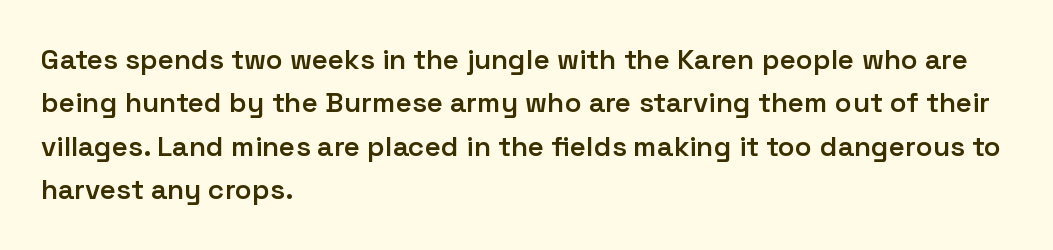
This sample uses an upright cut, with every glyph sitting square on the baseline. Regular leading. Proportional: the letters do not fall into vertical columns. Its strokes are somewhat broadened, the hallmark of semibold type.
